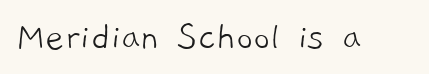
{"serif": "no", "bold": "no", "weight": "light", "width": "normal", "stroke_contrast": "low", "x_height": "medium", "monospaced": "no", "underline": "no", "letter_spacing": "normal", "letter_spacing_em": 0.0, "glyph_px": 41}
